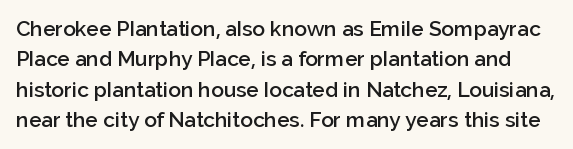
The typography opts for an upright posture over an oblique one. Any mark beneath the type? The region is blank. Notice how descenders clear the ascenders below comfortably — that's standard leading. Compared with typical body copy, the letter spacing here is the same.
